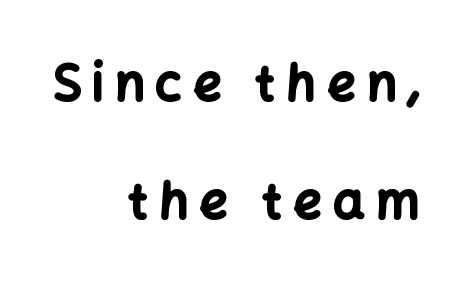
{"serif": "no", "italic": "no", "bold": "yes", "weight": "bold", "width": "normal", "stroke_contrast": "low", "x_height": "medium", "monospaced": "no", "underline": "no", "align": "right", "line_spacing": "loose", "line_spacing_ratio": 2.37, "letter_spacing": "wide", "letter_spacing_em": 0.22, "glyph_px": 50}
